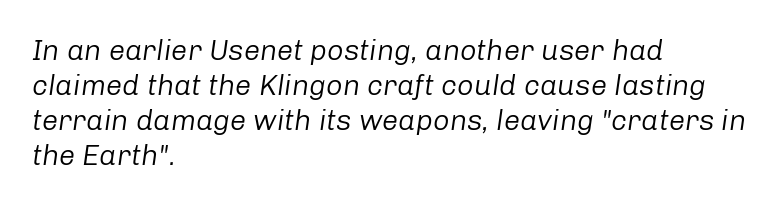
The image shows 29 px regular-weight type, italic (leaning right); set left-aligned, line spacing 1.21x, normal letter spacing, not underlined; low stroke contrast and a medium x-height.
